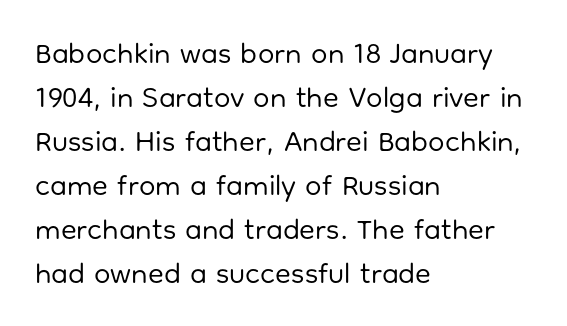
Q: Is the text bold? A: No.
Q: Is the text italic (slanted)? A: No, it is upright.
Q: Is the typeface a serif or a sans-serif typeface? A: Sans-serif.
Q: Is the text underlined? A: No.
Q: How is the paragraph aligned? A: Left-aligned.
Q: Is the spacing between letters normal or unusually wide? A: Normal.
Q: Is the spacing between lines tight, normal or loose? A: Normal.
Q: Width (condensed, normal, or wide)? A: Normal.
Q: Stroke contrast? A: Low.
Q: x-height? A: Medium.
Q: Monospaced? A: No.
